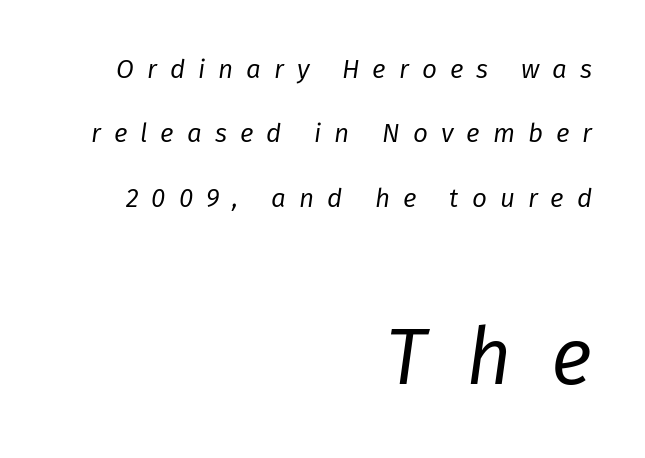
{"italic": "yes", "lean": "right", "slant_degrees": 8, "bold": "no", "weight": "regular", "width": "normal", "stroke_contrast": "low", "x_height": "medium", "monospaced": "no", "underline": "no", "align": "right", "line_spacing": "loose", "line_spacing_ratio": 2.48, "letter_spacing": "wide", "letter_spacing_em": 0.5, "larger_block": "second", "size_ratio": 3.04, "glyph_px": 79}
